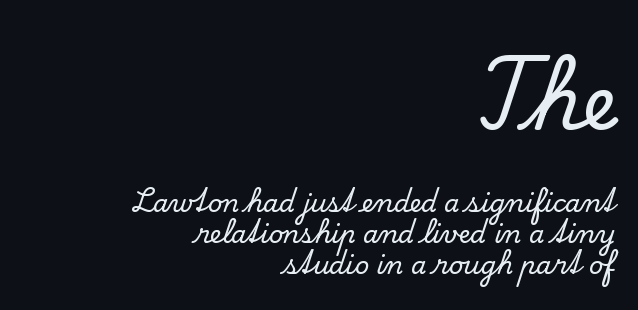
The image shows 75 px serif type; set right-aligned, line spacing 1.24x, normal letter spacing, not underlined; the first (top) block is 3.0x larger; low stroke contrast and a small x-height.
